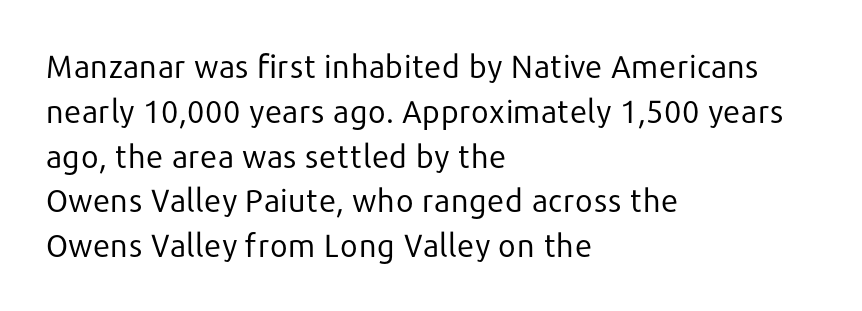
Do the characters align in a grid? No, the font is proportional. Leading matches the norm, producing a regular column. The ragged edge is on the right, which tells us the setting is flush left. Ink coverage per letter is moderate at most. Honestly, the letter spacing is just normal — you wouldn't notice it. Nope, no serifs anywhere on these letters.
